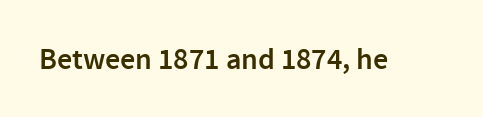
The image shows 30 px semibold sans-serif type, upright; set normal letter spacing, not underlined; a medium x-height.
